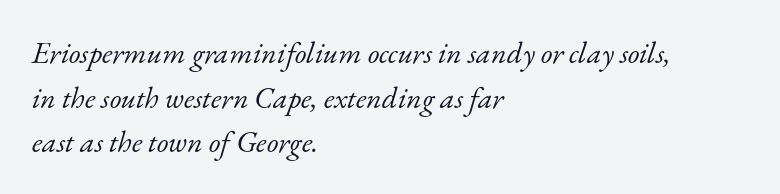
The image shows 30 px light serif type, italic (leaning right); set left-aligned, normal line spacing (1.49x), normal letter spacing, not underlined; low stroke contrast and a small x-height.
